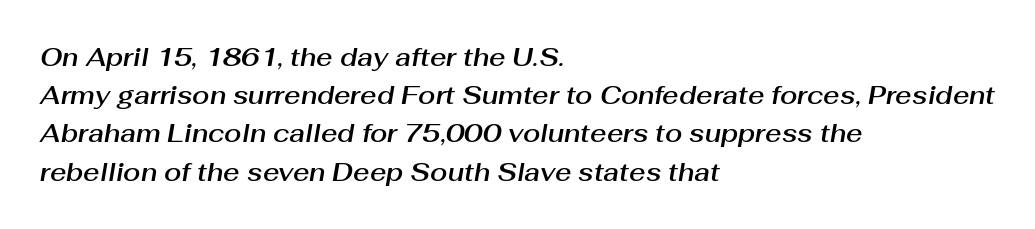
The image shows 25 px text type, italic (leaning right); set left-aligned, normal line spacing (1.53x), normal letter spacing, not underlined.
